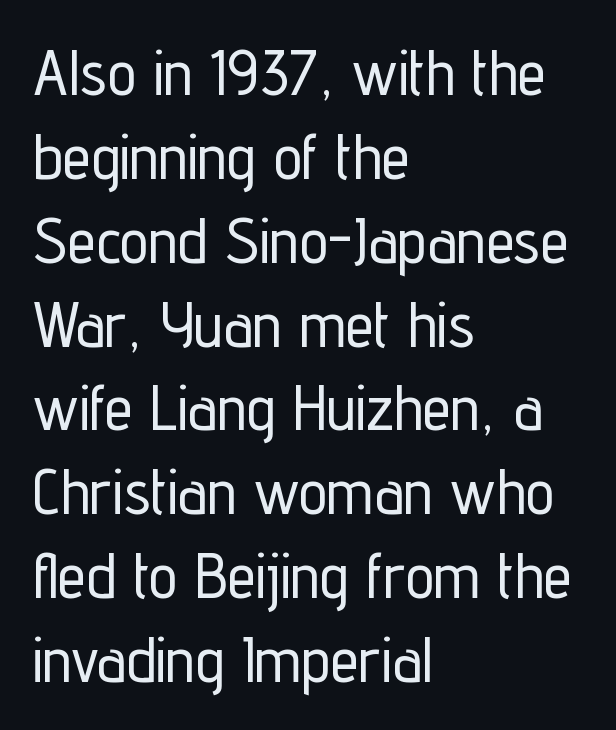
Q: Is the text italic (slanted)? A: No, it is upright.
Q: Is the typeface a serif or a sans-serif typeface? A: Sans-serif.
Q: Is the text underlined? A: No.
Q: How is the paragraph aligned? A: Left-aligned.
Q: Is the spacing between letters normal or unusually wide? A: Normal.
Q: Is the spacing between lines tight, normal or loose? A: Normal.
Q: Width (condensed, normal, or wide)? A: Condensed.
Q: Stroke contrast? A: Low.
Q: x-height? A: Medium.
Q: Monospaced? A: No.
